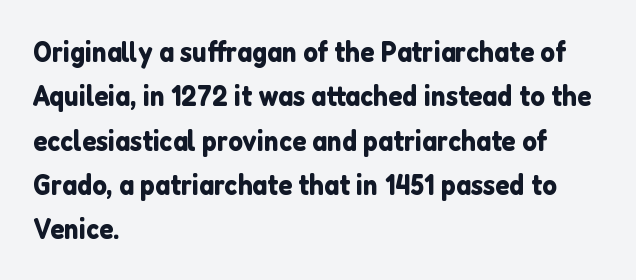
The image shows 29 px sans-serif type, upright; set left-aligned, normal line spacing (1.53x), normal letter spacing, not underlined; low stroke contrast and a medium x-height.
